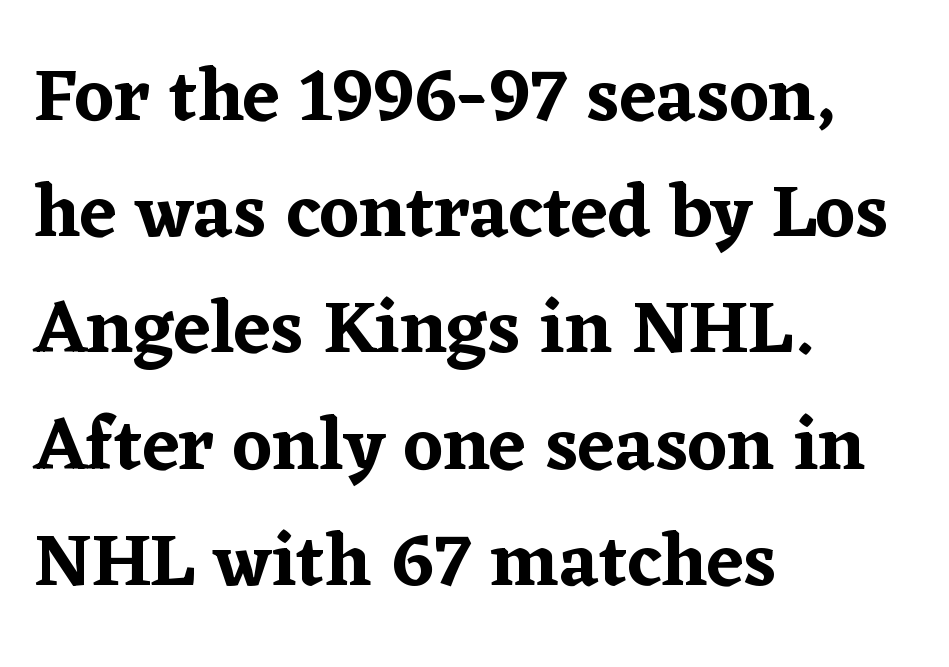
Q: Is the text italic (slanted)? A: No, it is upright.
Q: Is the typeface a serif or a sans-serif typeface? A: Serif.
Q: Is the text underlined? A: No.
Q: How is the paragraph aligned? A: Left-aligned.
Q: Is the spacing between letters normal or unusually wide? A: Normal.
Q: Is the spacing between lines tight, normal or loose? A: Normal.
Q: Width (condensed, normal, or wide)? A: Normal.
Q: Stroke contrast? A: Low.
Q: x-height? A: Medium.
Q: Monospaced? A: No.
